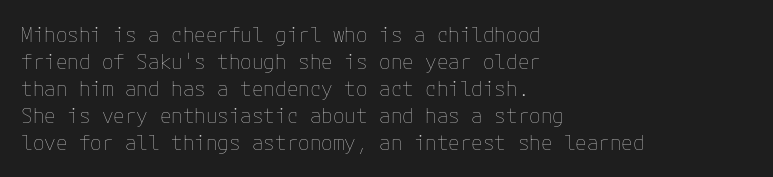
The image shows 21 px text type, upright; set left-aligned, normal line spacing (1.29x), normal letter spacing, not underlined.
